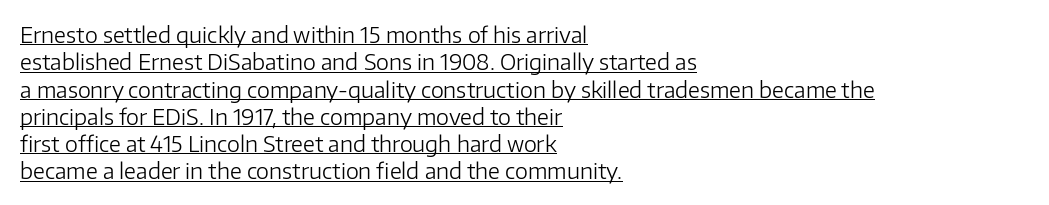
Stems here are at most as thick as an everyday book face. Posture: straight, roman, zero tilt. Observe the ordinary spacing: letters are neighbours, not strangers. In designer terms, the underline attribute is active on this setting. Left-aligned paragraph, ragged on the right.
